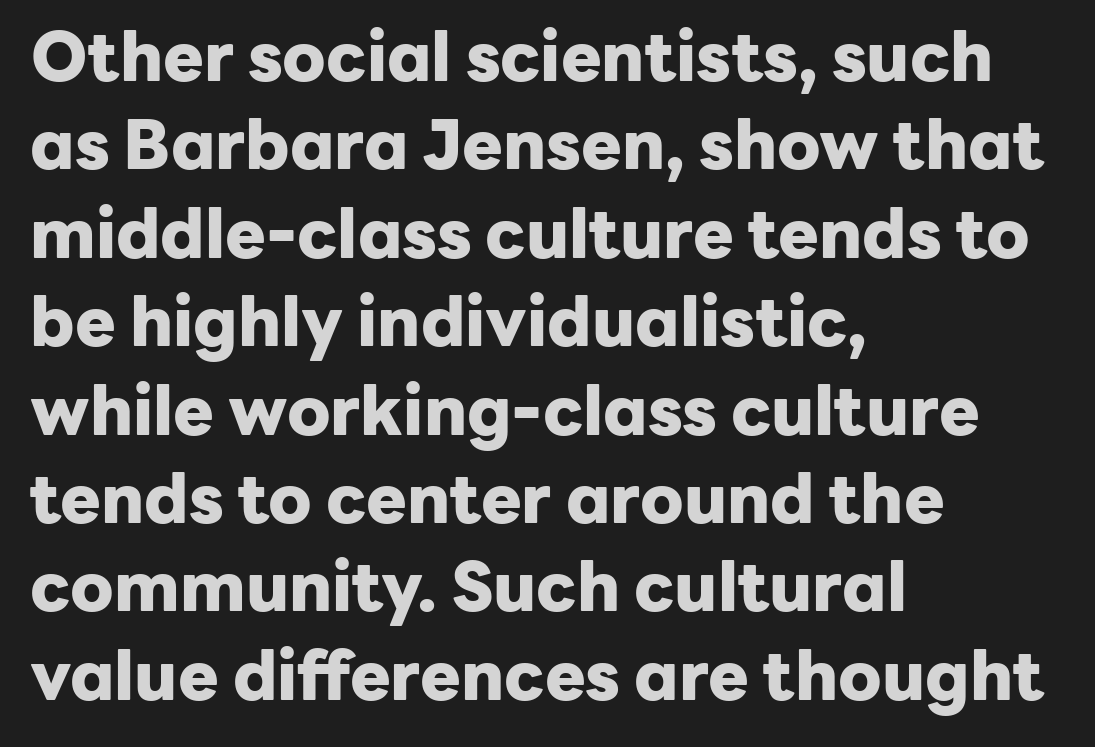
{"serif": "no", "italic": "no", "bold": "yes", "weight": "heavy", "width": "normal", "stroke_contrast": "low", "x_height": "medium", "monospaced": "no", "underline": "no", "align": "left", "line_spacing": "normal", "line_spacing_ratio": 1.3, "letter_spacing": "normal", "letter_spacing_em": 0.0, "glyph_px": 68}
